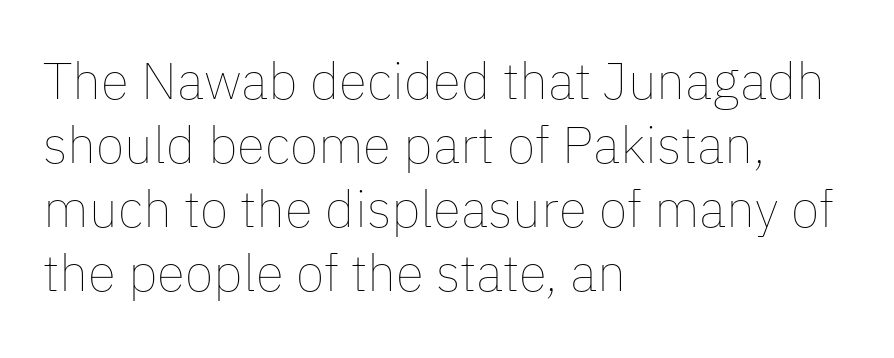
Q: Is the text bold? A: No.
Q: Is the text italic (slanted)? A: No, it is upright.
Q: Is the text underlined? A: No.
Q: How is the paragraph aligned? A: Left-aligned.
Q: Is the spacing between letters normal or unusually wide? A: Normal.
Q: Width (condensed, normal, or wide)? A: Normal.
Q: Stroke contrast? A: Low.
Q: x-height? A: Medium.
Q: Monospaced? A: No.
